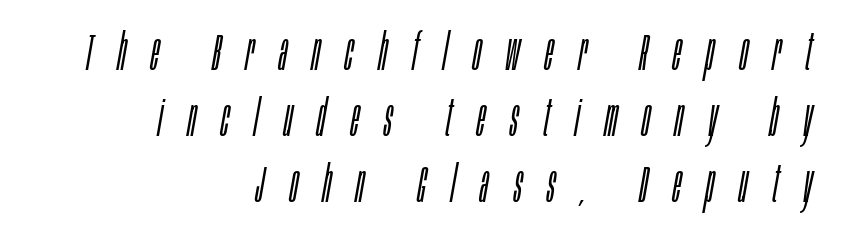
These lines have a slow, spaced-out rhythm from letter to letter. The rendering uses natural spacing where letterforms have individual widths. The area under the type is left untouched. Italic: yes, the glyphs are oblique.
